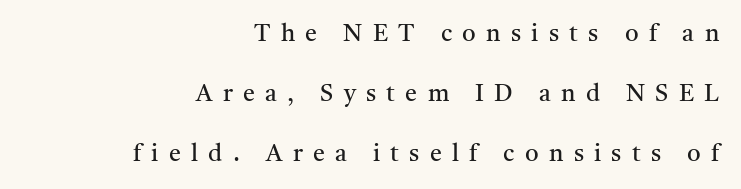
Q: Is the text bold? A: No.
Q: Is the text italic (slanted)? A: No, it is upright.
Q: Is the text underlined? A: No.
Q: How is the paragraph aligned? A: Right-aligned.
Q: Is the spacing between letters normal or unusually wide? A: Unusually wide.
Q: Is the spacing between lines tight, normal or loose? A: Loose.
